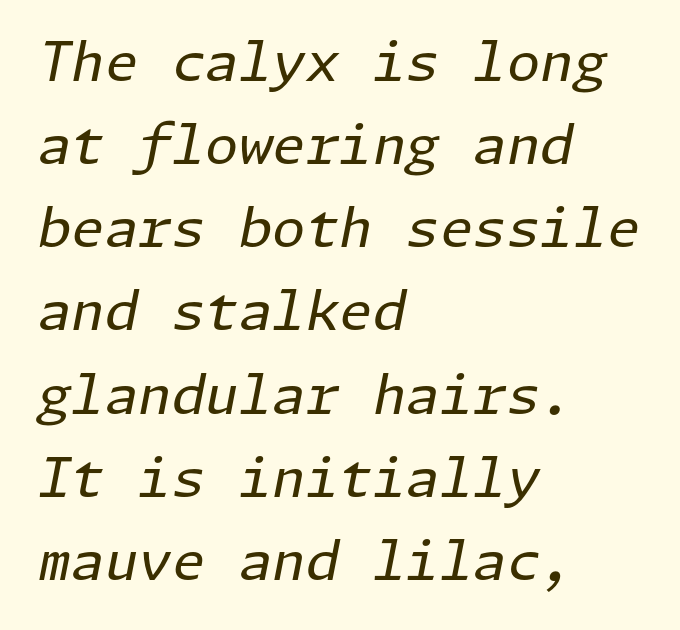
Characters are canted at an angle relative to the baseline's perpendicular. The rows are spaced the way most documents space them. This rendering uses left alignment, leaving the right contour irregular. Here the glyphs are tracked normally, forming tight word shapes. The passage shown is not underscored anywhere. The cut favours lightness, reaching ordinary text weight at its darkest.
